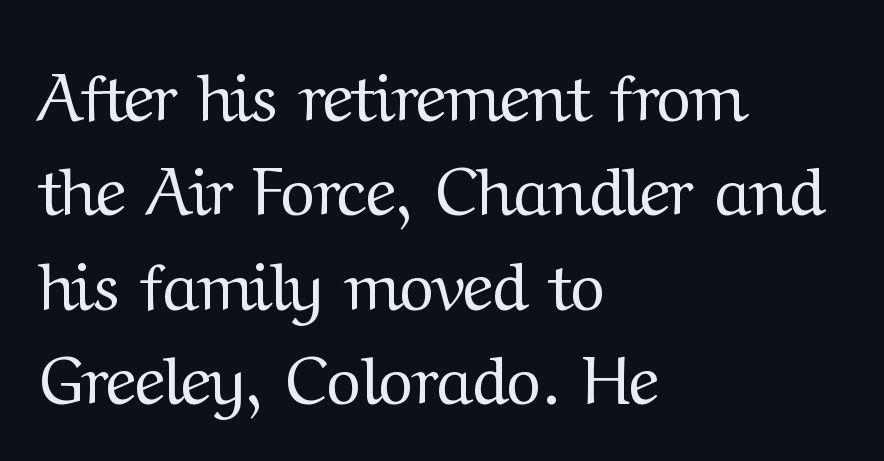
The image shows 67 px regular-weight serif type, upright; set left-aligned, normal line spacing (1.41x), normal letter spacing, not underlined; medium stroke contrast and a medium x-height.
